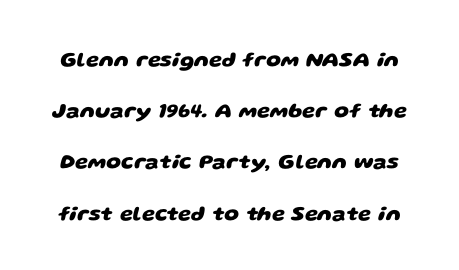
How heavy is the stroke? Heavy — this is a bold. No extra tracking has been applied to these lines. Underline: absent. Vertically, the passage feels expansive, rows floating well apart.
